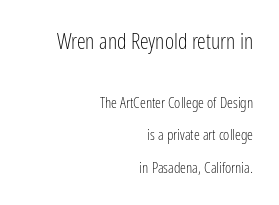
Heaviness? Minimal to ordinary, like unemphasized prose. The rendering shrinks the type as you move from the upper chunk to the lower. These lines stand farther apart than default settings would place them. Style check: upright. Students, note that the glyphs here touch the page at normal intervals.
